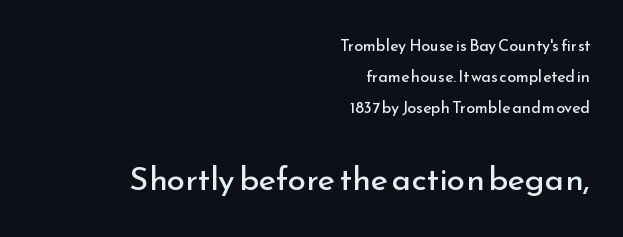
Q: Is the text bold? A: No.
Q: Is the text italic (slanted)? A: No, it is upright.
Q: Is the typeface a serif or a sans-serif typeface? A: Sans-serif.
Q: Is the text underlined? A: No.
Q: How is the paragraph aligned? A: Right-aligned.
Q: Is the spacing between letters normal or unusually wide? A: Normal.
Q: Is the spacing between lines tight, normal or loose? A: Loose.
Q: Which block of text is set in a larger size, the first (top) or the second (bottom)? A: The second (bottom) one.
Q: Width (condensed, normal, or wide)? A: Normal.
Q: Stroke contrast? A: Low.
Q: x-height? A: Small.
Q: Monospaced? A: No.
